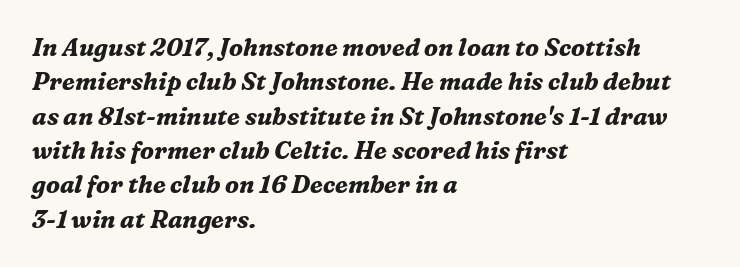
What's the leading like? Ordinary, nothing unusual. The whole block is typeset with a tilt. You could call the tracking neutral — neither tight nor loose. A bare baseline throughout the passage. Typographic density is high because the face is bold.
